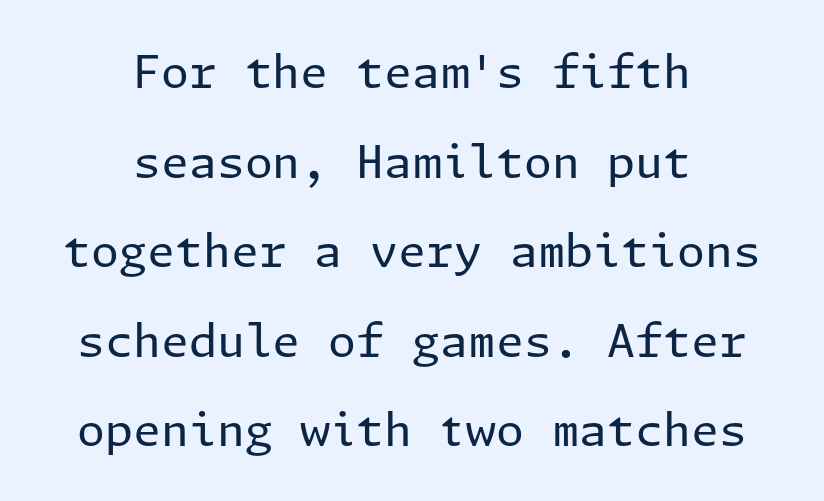
Serif or sans? Sans — the stroke terminals are bare. A typesetter would call this zero additional tracking. Heft: none added — not bold. Is the block centered? Yes — each line is placed symmetrically about the middle. This sample uses an upright cut, with every glyph sitting square on the baseline.
